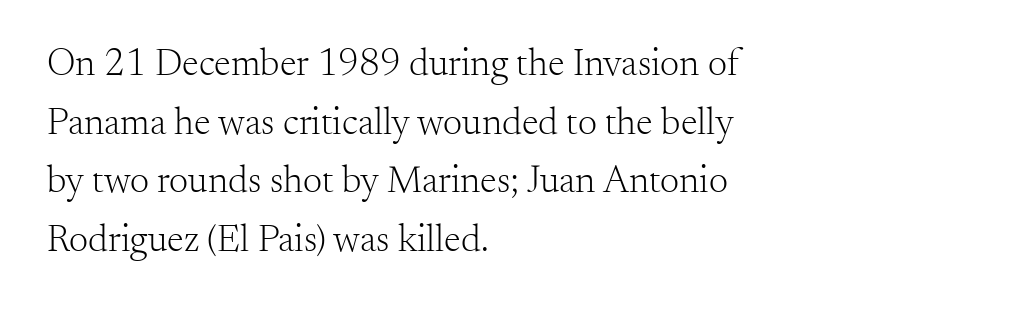
Q: Is the text bold? A: No.
Q: Is the text italic (slanted)? A: No, it is upright.
Q: Is the typeface a serif or a sans-serif typeface? A: Serif.
Q: Is the text underlined? A: No.
Q: How is the paragraph aligned? A: Left-aligned.
Q: Is the spacing between letters normal or unusually wide? A: Normal.
Q: Is the spacing between lines tight, normal or loose? A: Normal.
Q: Width (condensed, normal, or wide)? A: Normal.
Q: Stroke contrast? A: Medium.
Q: x-height? A: Small.
Q: Monospaced? A: No.
